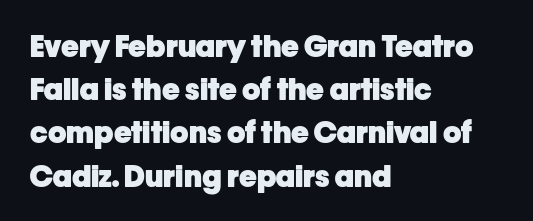
Q: Is the text bold? A: Yes.
Q: Is the text italic (slanted)? A: No, it is upright.
Q: Is the typeface a serif or a sans-serif typeface? A: Sans-serif.
Q: Is the text underlined? A: No.
Q: How is the paragraph aligned? A: Left-aligned.
Q: Is the spacing between letters normal or unusually wide? A: Normal.
Q: Is the spacing between lines tight, normal or loose? A: Normal.
Q: Width (condensed, normal, or wide)? A: Normal.
Q: Stroke contrast? A: Low.
Q: x-height? A: Medium.
Q: Monospaced? A: No.
